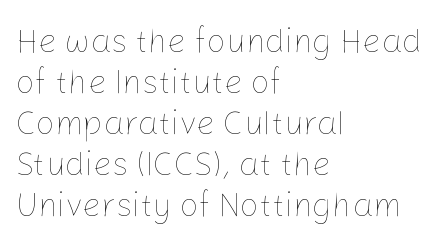
Q: Is the text bold? A: No.
Q: Is the text italic (slanted)? A: No, it is upright.
Q: Is the text underlined? A: No.
Q: How is the paragraph aligned? A: Left-aligned.
Q: Is the spacing between letters normal or unusually wide? A: Normal.
Q: Width (condensed, normal, or wide)? A: Normal.
Q: Stroke contrast? A: Low.
Q: x-height? A: Medium.
Q: Monospaced? A: No.
